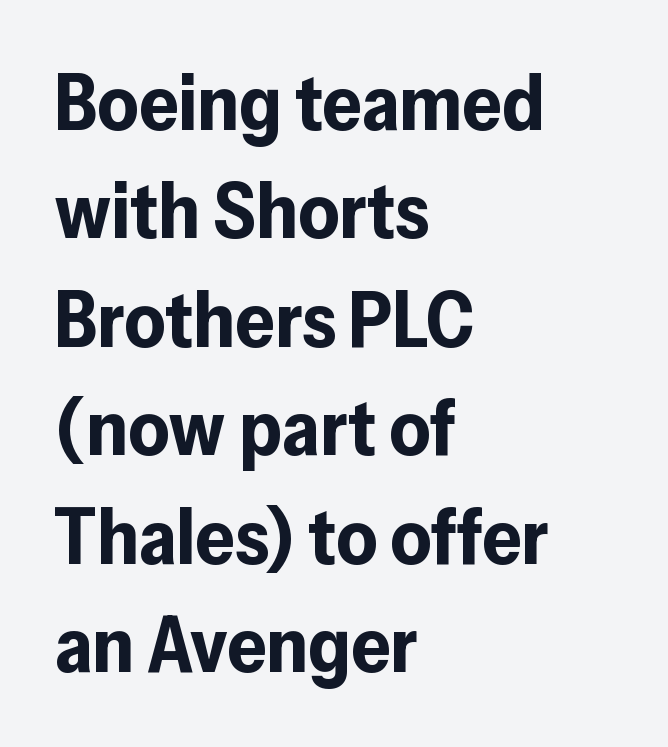
The image shows 78 px bold sans-serif type, upright; set left-aligned, normal line spacing (1.39x), normal letter spacing, not underlined; low stroke contrast and a medium x-height.
